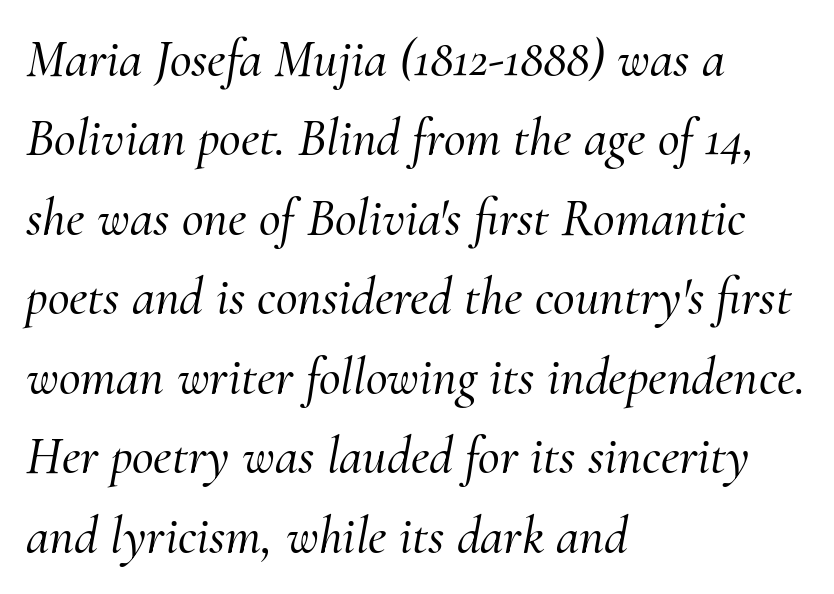
The image shows 53 px serif type, italic (leaning right); set left-aligned, normal line spacing (1.5x), normal letter spacing, not underlined; medium stroke contrast and a small x-height.
